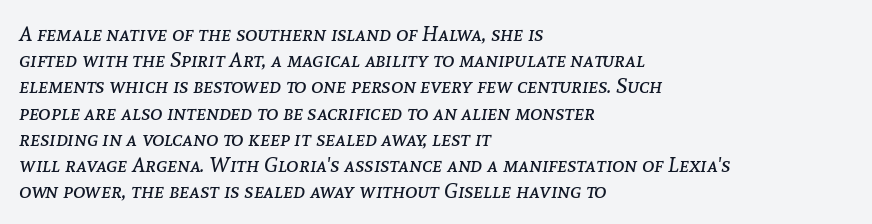
Q: Is the text bold? A: No.
Q: Is the text italic (slanted)? A: Yes, it leans right by about 8 degrees.
Q: Is the text underlined? A: No.
Q: How is the paragraph aligned? A: Left-aligned.
Q: Is the spacing between letters normal or unusually wide? A: Normal.
Q: Is the spacing between lines tight, normal or loose? A: Normal.
